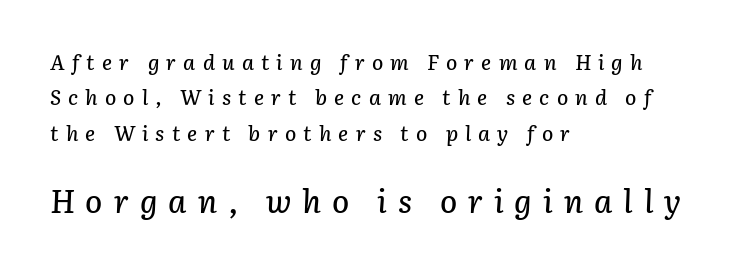
{"italic": "yes", "lean": "right", "slant_degrees": 3, "width": "normal", "stroke_contrast": "low", "x_height": "medium", "monospaced": "no", "underline": "no", "align": "left", "line_spacing": "normal", "line_spacing_ratio": 1.69, "letter_spacing": "wide", "letter_spacing_em": 0.34, "larger_block": "second", "size_ratio": 1.52, "glyph_px": 32}
